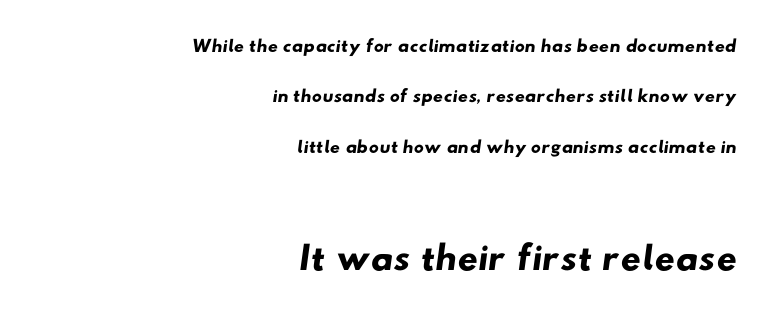
Descenders are the only things crossing below the line. The rendering uses natural spacing where letterforms have individual widths. Leftover space on each line is placed entirely before the opening word. The block sitting lower on the canvas is the one with enlarged characters.
